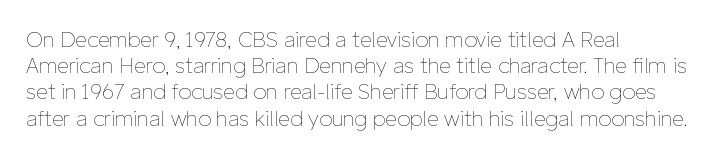
Q: Is the text bold? A: No.
Q: Is the text italic (slanted)? A: No, it is upright.
Q: Is the text underlined? A: No.
Q: How is the paragraph aligned? A: Left-aligned.
Q: Is the spacing between letters normal or unusually wide? A: Normal.
Q: Is the spacing between lines tight, normal or loose? A: Normal.
